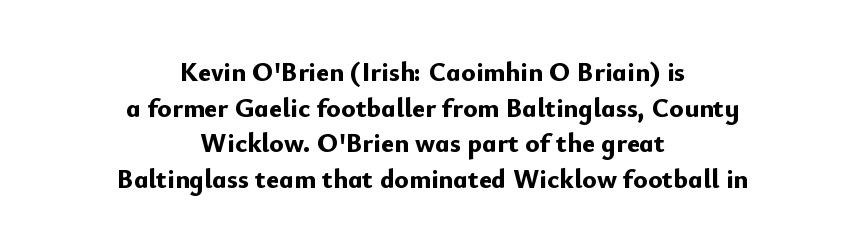
Summary of weight: heavy, a full bold. The rows are spaced the way most documents space them. This rendering features lettering with no underline. This sample is center-justified, so both line endings float freely. Every character sits straight up, as roman type does.
